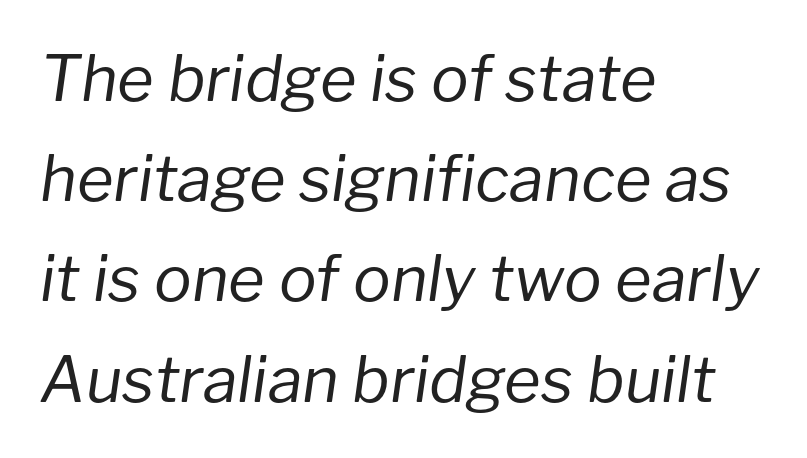
These lines were composed using italics. Letters have the restrained weight of plain body copy at most. The letterforms sit shoulder to shoulder at normal distance. The block of text has a typical density, with ordinary space between rows. The zone under the glyphs is completely vacant.
